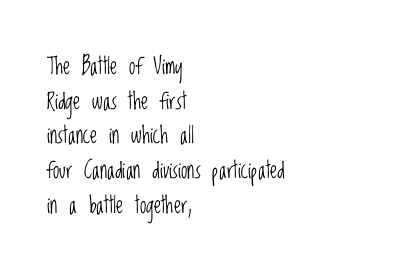
The image shows 23 px text type, upright; set left-aligned, normal line spacing (1.51x), normal letter spacing, not underlined.
